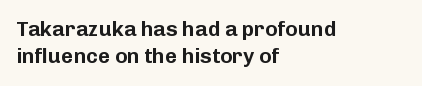
The image shows 21 px text type, upright; set left-aligned, normal line spacing (1.29x), normal letter spacing, not underlined.
